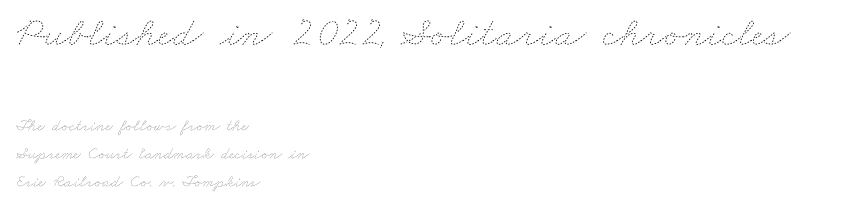
The image shows 42 px thin, wide type; set left-aligned, normal line spacing (1.64x), normal letter spacing, not underlined; the first (top) block is 2.47x larger; low stroke contrast and a small x-height.
